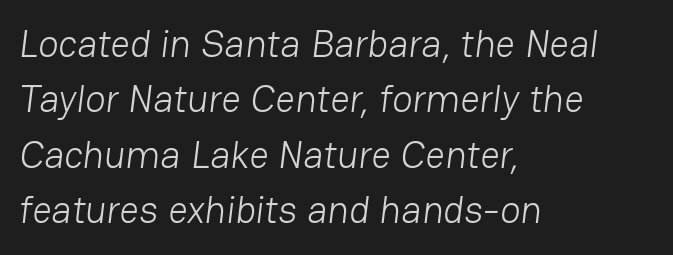
Rows of type keep a routine distance in the vertical direction. Here the designer chose a conventional face with non-uniform glyph widths. The rendering shows plain stroke endings on the letterforms — a sans-serif design. No word sits above an underline. Nothing unusual about the tracking: characters are spaced as the font intends. Compared with a typical body face, this is equally light or lighter still.
